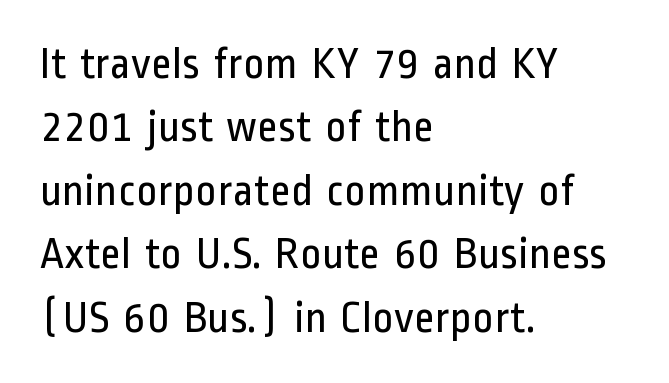
The image shows 45 px regular-weight, condensed sans-serif type, upright; set left-aligned, normal line spacing (1.41x), normal letter spacing, not underlined; low stroke contrast and a medium x-height.
